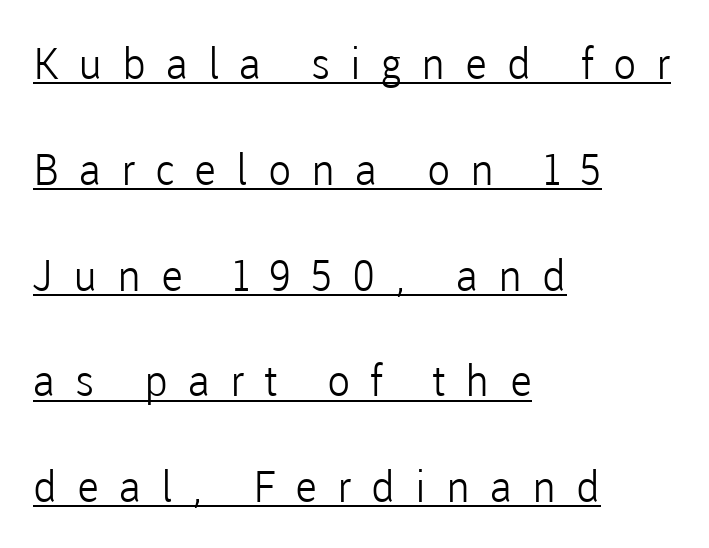
On a weight scale, this lands at 450 or below. All the whitespace from short lines collects on the right. The rendering shows plain stroke endings on the letterforms — a sans-serif design. Ascenders rise straight up at ninety degrees. The string is rendered with underlining switched on. Spacing between characters has been opened up far beyond the box default.
